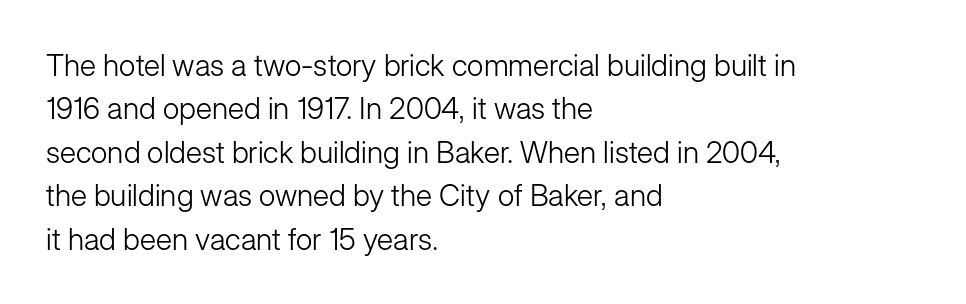
The image shows 30 px light sans-serif type, upright; set left-aligned, normal line spacing (1.45x), normal letter spacing, not underlined; low stroke contrast and a medium x-height.
